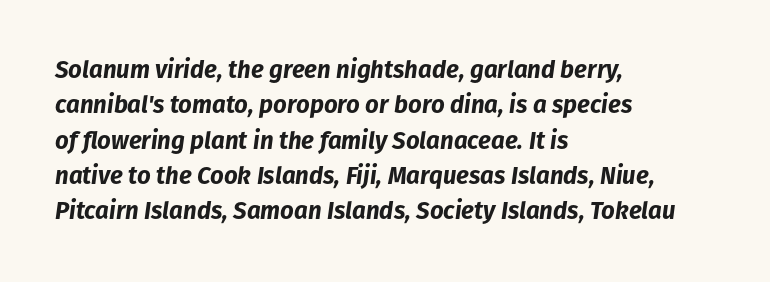
{"italic": "yes", "lean": "right", "slant_degrees": 8, "bold": "yes", "underline": "no", "align": "left", "line_spacing": "normal", "line_spacing_ratio": 1.47, "letter_spacing": "normal", "letter_spacing_em": 0.0, "glyph_px": 24}
